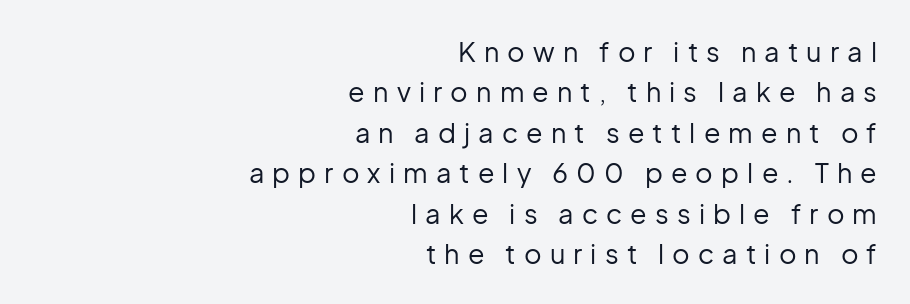
Q: Is the text bold? A: No.
Q: Is the text italic (slanted)? A: No, it is upright.
Q: Is the text underlined? A: No.
Q: How is the paragraph aligned? A: Right-aligned.
Q: Is the spacing between letters normal or unusually wide? A: Unusually wide.
Q: Is the spacing between lines tight, normal or loose? A: Normal.
